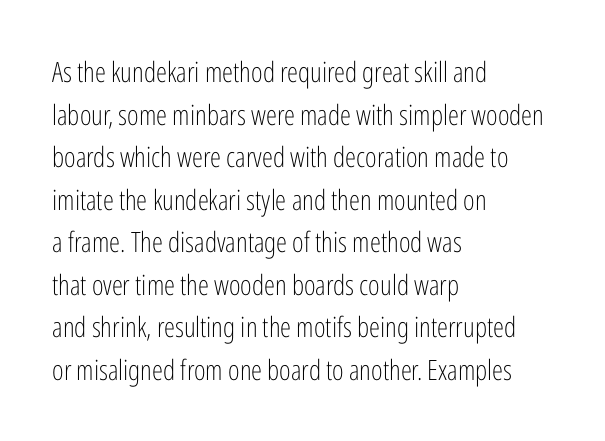
The image shows 28 px light, condensed sans-serif type, upright; set left-aligned, normal line spacing (1.52x), normal letter spacing, not underlined; low stroke contrast and a medium x-height.
